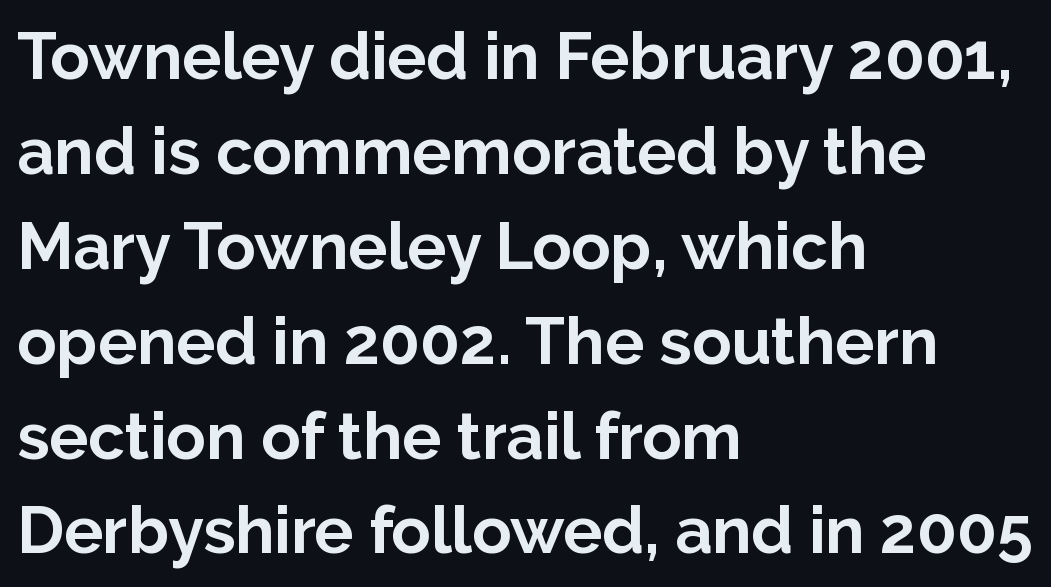
{"serif": "no", "italic": "no", "bold": "yes", "weight": "bold", "width": "normal", "stroke_contrast": "low", "x_height": "medium", "monospaced": "no", "underline": "no", "align": "left", "line_spacing": "normal", "line_spacing_ratio": 1.46, "letter_spacing": "normal", "letter_spacing_em": 0.0, "glyph_px": 65}
